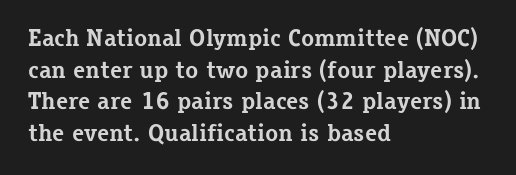
Honestly, the letter spacing is just normal — you wouldn't notice it. One glance says typical: line gaps are just what's usual. These lines stack with their left ends in a neat column. The type sits square on the baseline with zero lean. Descender tails drop into unmarked territory. How heavy is the stroke? Heavy — this is a bold.
